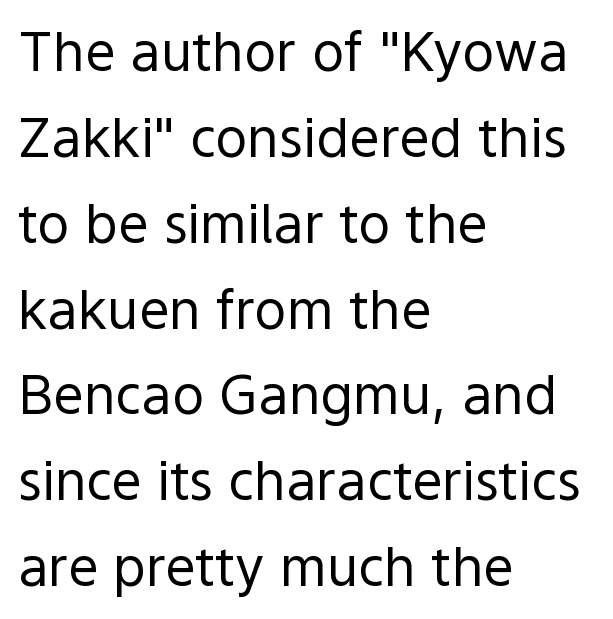
The image shows 54 px regular-weight sans-serif type, upright; set left-aligned, normal line spacing (1.59x), normal letter spacing, not underlined; a medium x-height.
